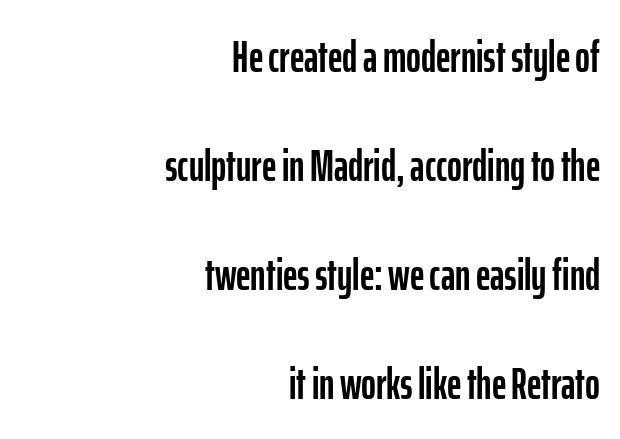
Character widths vary here, with narrow letters taking less room than wide ones. Descenders hang freely into open space. Right-aligned paragraph, ragged on the left. Characters remain perfectly vertical along every line. Characters follow at the spacing the type designer built in.
